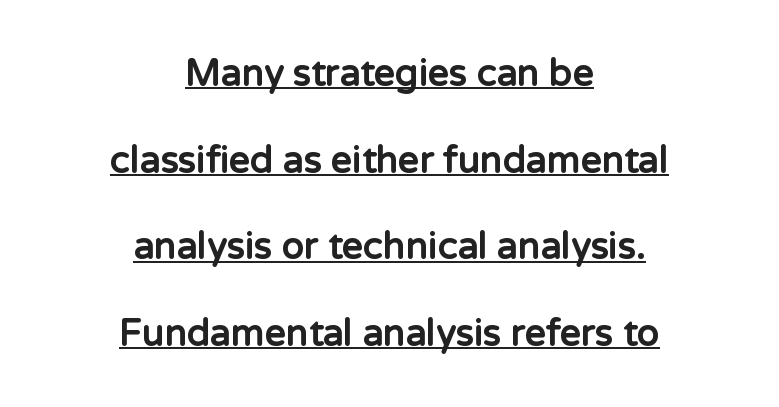
Q: Is the text bold? A: Yes.
Q: Is the text italic (slanted)? A: No, it is upright.
Q: Is the typeface a serif or a sans-serif typeface? A: Sans-serif.
Q: Is the text underlined? A: Yes.
Q: How is the paragraph aligned? A: Centered.
Q: Is the spacing between letters normal or unusually wide? A: Normal.
Q: Is the spacing between lines tight, normal or loose? A: Loose.
Q: Width (condensed, normal, or wide)? A: Normal.
Q: Stroke contrast? A: Low.
Q: x-height? A: Medium.
Q: Monospaced? A: No.
